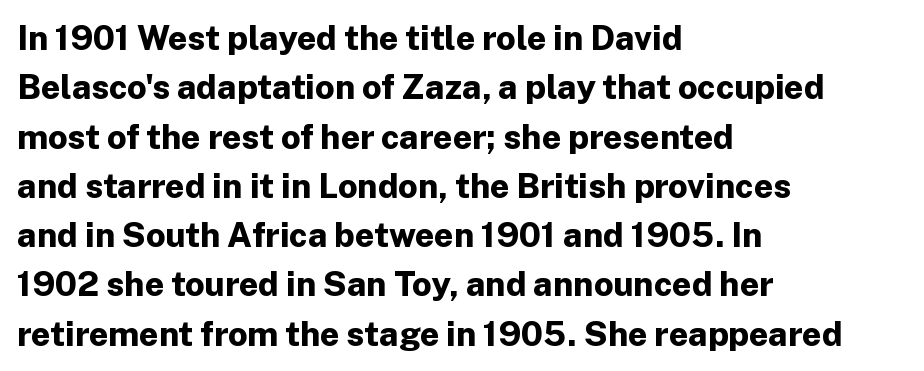
Caption: standard tracking, unaltered. Compared with a centered layout, this one pins lines to the left instead. Type style note: lacks serifs. No word sits above an underline. The rendering uses a bold face; every stroke is thick and dark. Looks like regular typesetting: each glyph gets only the width it needs.
